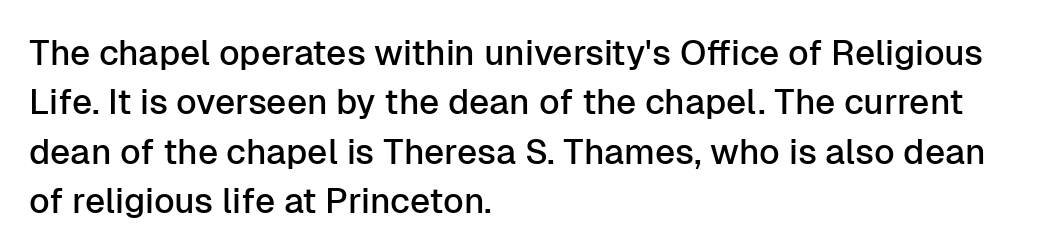
{"serif": "no", "italic": "no", "width": "normal", "stroke_contrast": "low", "x_height": "medium", "monospaced": "no", "underline": "no", "align": "left", "line_spacing": "normal", "line_spacing_ratio": 1.41, "letter_spacing": "normal", "letter_spacing_em": 0.0, "glyph_px": 35}
